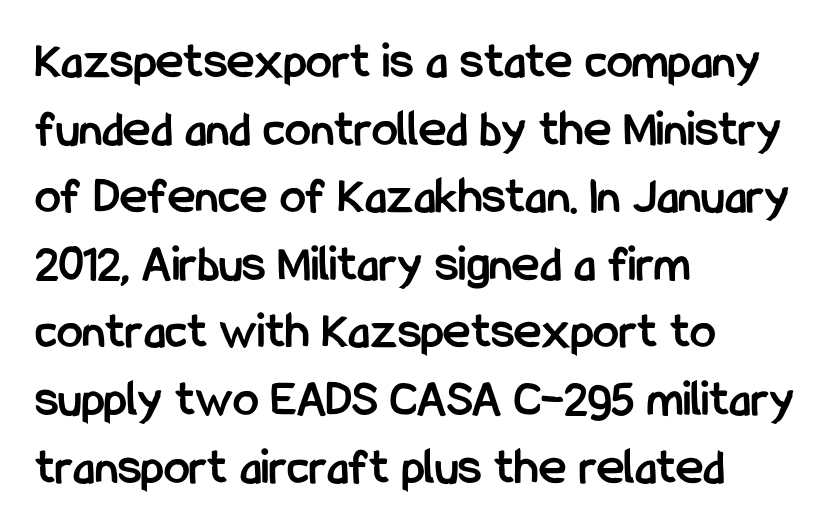
{"serif": "no", "italic": "no", "bold": "yes", "weight": "semibold", "width": "condensed", "stroke_contrast": "low", "x_height": "medium", "monospaced": "no", "underline": "no", "align": "left", "line_spacing": "normal", "line_spacing_ratio": 1.3, "letter_spacing": "normal", "letter_spacing_em": 0.0, "glyph_px": 52}
